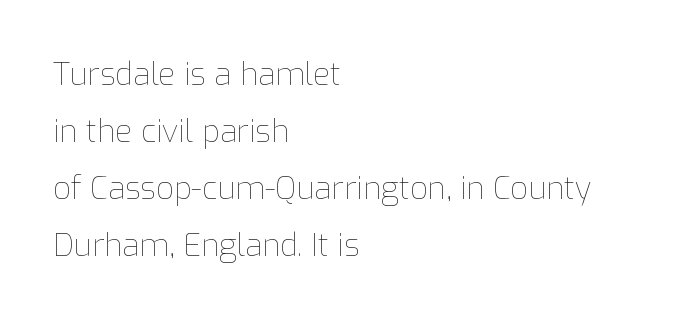
The image shows 31 px thin type, upright; set left-aligned, line spacing 1.84x, normal letter spacing, not underlined; low stroke contrast and a medium x-height.
